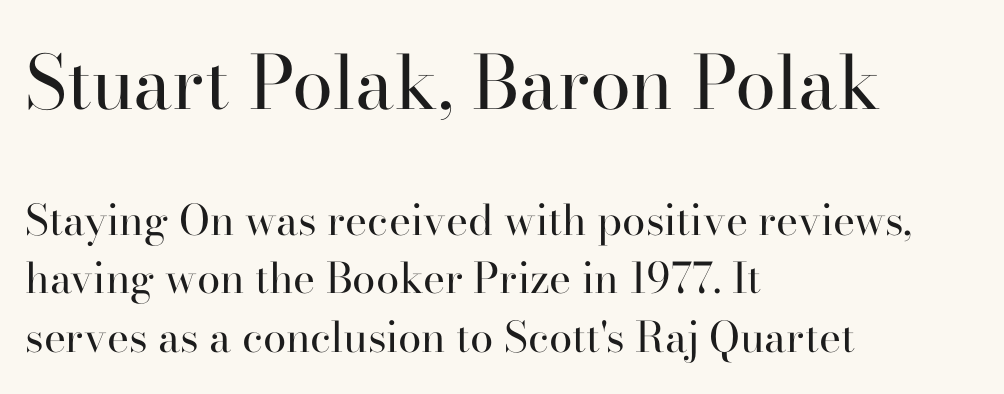
{"serif": "yes", "italic": "no", "bold": "no", "weight": "regular", "width": "normal", "stroke_contrast": "high", "x_height": "small", "monospaced": "no", "underline": "no", "align": "left", "line_spacing": "normal", "line_spacing_ratio": 1.39, "letter_spacing": "normal", "letter_spacing_em": 0.0, "larger_block": "first", "size_ratio": 1.76, "glyph_px": 74}
